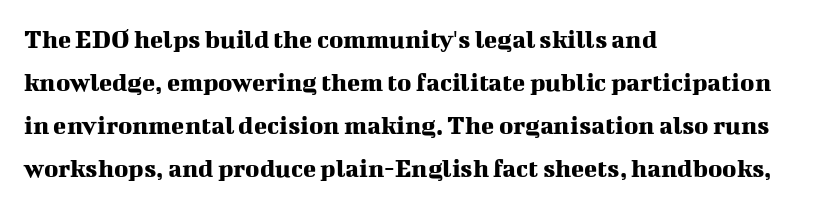
{"italic": "no", "underline": "no", "align": "left", "line_spacing": "normal", "line_spacing_ratio": 1.59, "letter_spacing": "normal", "letter_spacing_em": 0.0, "glyph_px": 27}
